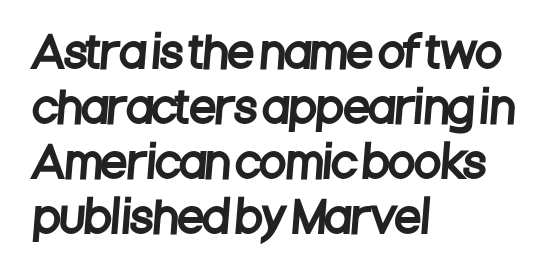
{"serif": "no", "width": "condensed", "stroke_contrast": "low", "x_height": "large", "monospaced": "no", "underline": "no", "align": "left", "line_spacing": "normal", "line_spacing_ratio": 1.28, "letter_spacing": "normal", "letter_spacing_em": 0.0, "glyph_px": 43}
